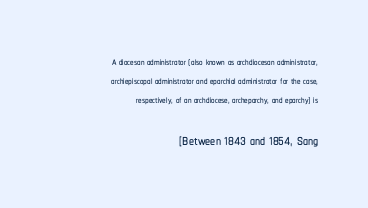
Posture: vertical. The setting favours the right margin, as signatures and pull-quotes sometimes do. Check the space under the baseline: it is left empty. Observe the ordinary spacing: letters are neighbours, not strangers.
